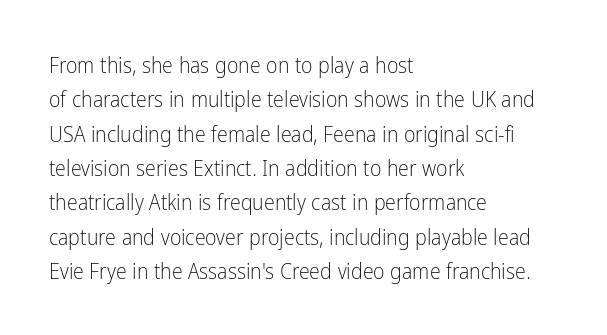
{"italic": "no", "bold": "no", "underline": "no", "align": "left", "line_spacing": "normal", "line_spacing_ratio": 1.56, "letter_spacing": "normal", "letter_spacing_em": 0.0, "glyph_px": 22}
